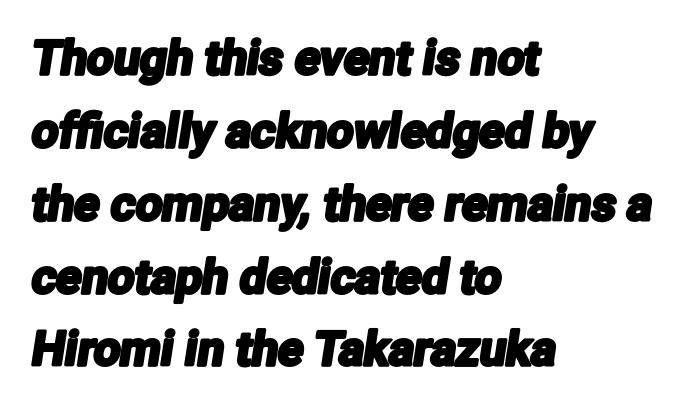
{"serif": "no", "width": "condensed", "stroke_contrast": "low", "x_height": "medium", "monospaced": "no", "underline": "no", "align": "left", "line_spacing": "normal", "line_spacing_ratio": 1.55, "letter_spacing": "normal", "letter_spacing_em": 0.0, "glyph_px": 47}
